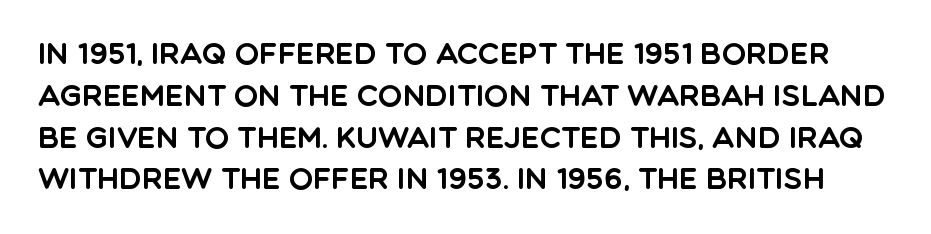
The image shows 29 px sans-serif type, upright; set normal line spacing (1.44x), normal letter spacing, not underlined; a large x-height.
